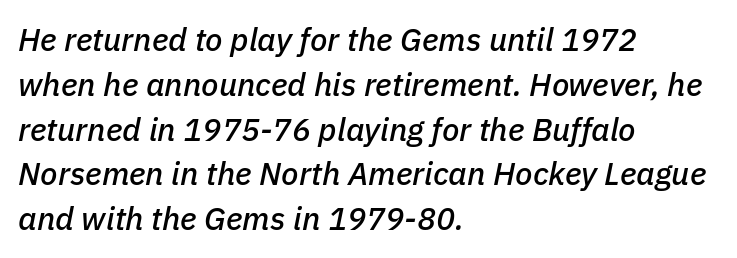
The passage shown is typed in a proportional face where columns would drift. You could call the tracking neutral — neither tight nor loose. The text carries the slant typical of an italic or oblique font. Each line starts at the same left margin while the right side varies.
